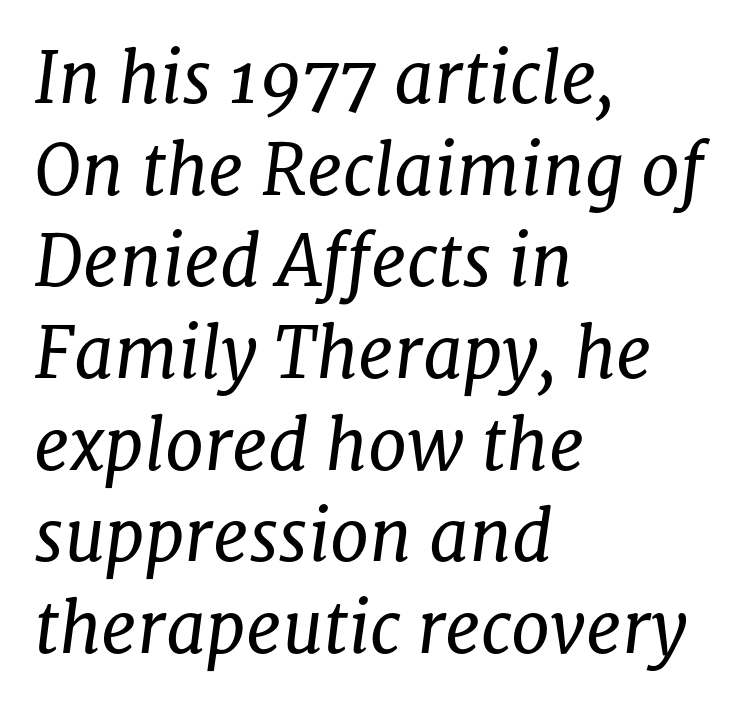
{"serif": "yes", "italic": "yes", "lean": "right", "slant_degrees": 8, "bold": "no", "weight": "regular", "width": "normal", "stroke_contrast": "low", "x_height": "medium", "monospaced": "no", "underline": "no", "align": "left", "line_spacing": "normal", "line_spacing_ratio": 1.31, "letter_spacing": "normal", "letter_spacing_em": 0.0, "glyph_px": 70}
